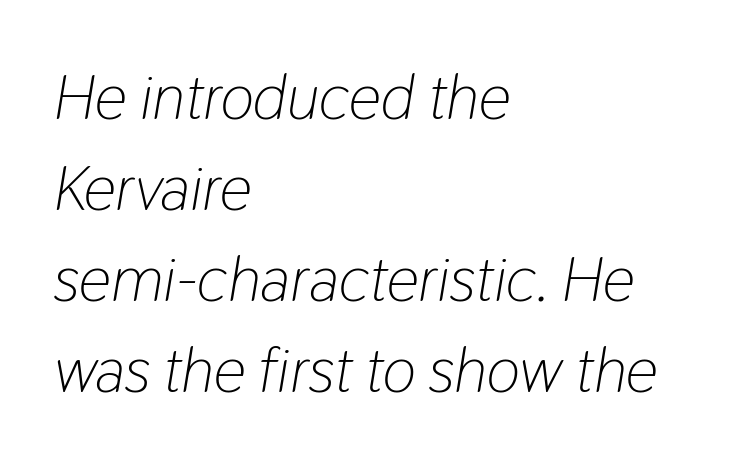
{"italic": "yes", "lean": "right", "slant_degrees": 9, "bold": "no", "weight": "light", "width": "condensed", "stroke_contrast": "low", "x_height": "medium", "monospaced": "no", "underline": "no", "align": "left", "line_spacing": "normal", "line_spacing_ratio": 1.42, "letter_spacing": "normal", "letter_spacing_em": 0.0, "glyph_px": 64}
